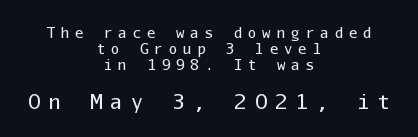
Q: Is the text bold? A: No.
Q: Is the text italic (slanted)? A: No, it is upright.
Q: Is the text underlined? A: No.
Q: How is the paragraph aligned? A: Centered.
Q: Is the spacing between letters normal or unusually wide? A: Unusually wide.
Q: Which block of text is set in a larger size, the first (top) or the second (bottom)? A: The second (bottom) one.
